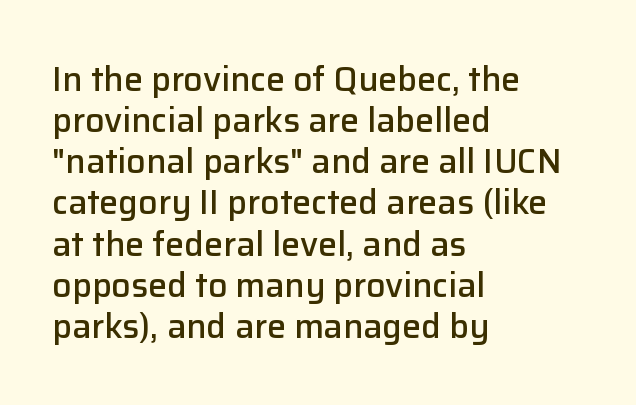
Serif or sans? Sans — the stroke terminals are bare. A clean baseline with only descenders dipping below it. These lines are rendered in a variable-pitch font. Words appear dense and cohesive because spacing is normal.
